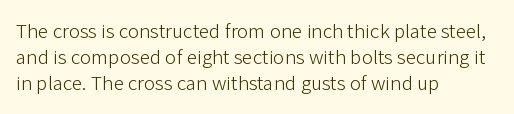
{"italic": "no", "bold": "no", "underline": "no", "align": "left", "line_spacing_ratio": 1.24, "letter_spacing": "normal", "letter_spacing_em": 0.0, "glyph_px": 21}
